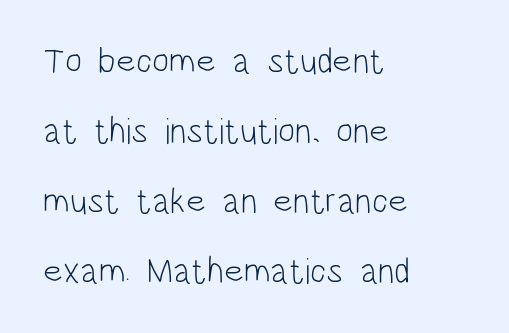
Vertical strokes here are truly vertical. Spacing verdict: proportional, widths tailored to each character. Does extra space separate the letters? No, they use regular spacing. The glyphs are unaccompanied by any horizontal stroke below them. Examine the stroke ends and you'll find no serifs. Leading is clearly above the norm, producing a sparse column.
